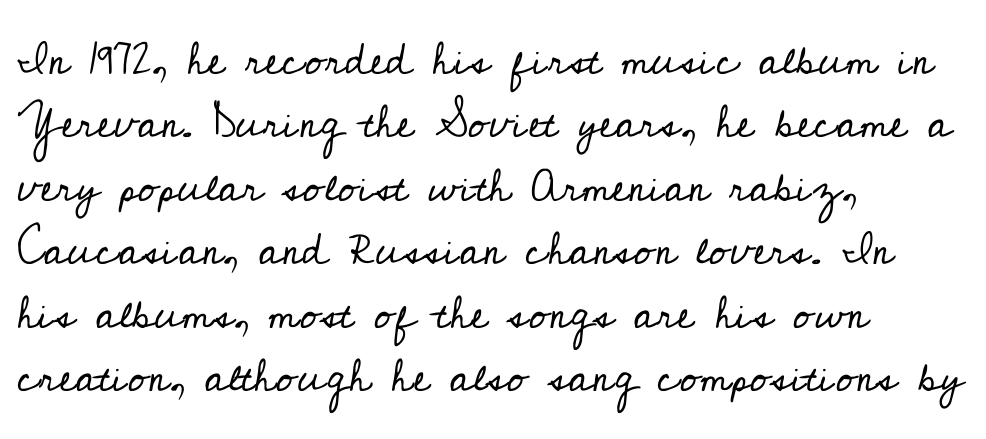
Line spacing here is normal. The type family on display is of the serif kind. This reads as an unemphasized weight, regular at the heaviest. Casual observation: everything's shoved over to the left.
